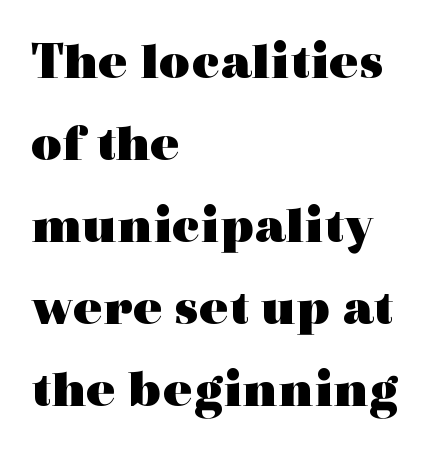
The image shows 54 px heavy, wide serif type, upright; set left-aligned, normal line spacing (1.52x), normal letter spacing, not underlined; a medium x-height.
